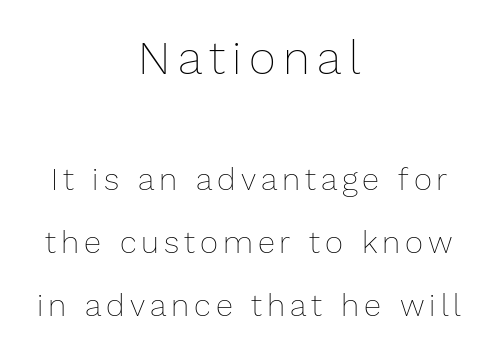
Notice how the passage keeps no hard edge, just a central spine. Caption: upper text group enlarged, lower text group reduced. Is there much room between lines? Yes — plenty of vertical air separates them. Posture: straight, roman, zero tilt. The cut favours lightness, reaching ordinary text weight at its darkest.
